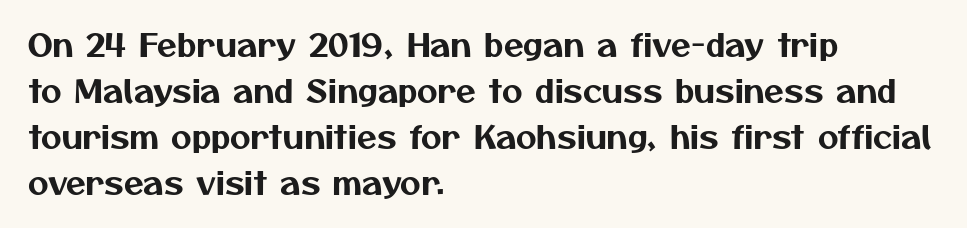
Each letter's strokes conclude bluntly, with no projecting serifs. Is this a fixed-width face? No — the glyphs have proportional, varying widths. The baseline area is clear. This block has exactly the height ordinary leading produces. The rendering keeps characters at their native spacing.
